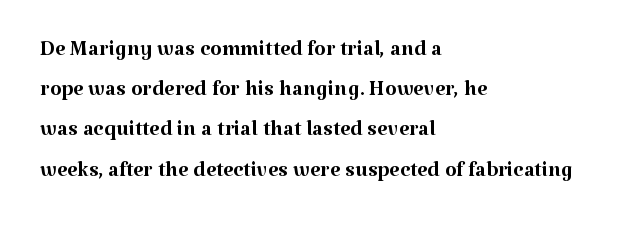
The image shows 30 px regular-weight serif type, upright; set left-aligned, normal line spacing (1.34x), normal letter spacing, not underlined; medium stroke contrast and a medium x-height.
